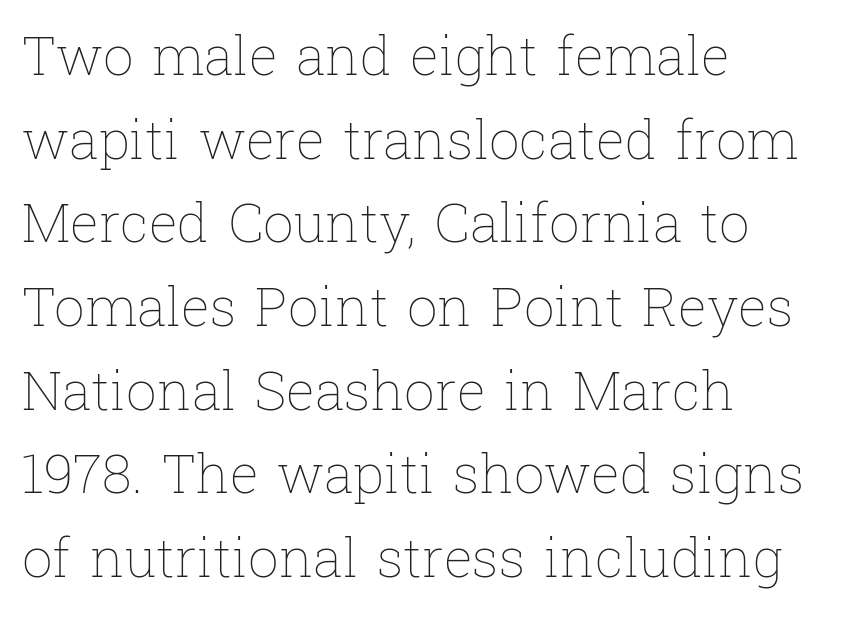
Q: Is the text bold? A: No.
Q: Is the text italic (slanted)? A: No, it is upright.
Q: Is the text underlined? A: No.
Q: How is the paragraph aligned? A: Left-aligned.
Q: Is the spacing between letters normal or unusually wide? A: Normal.
Q: Is the spacing between lines tight, normal or loose? A: Normal.
Q: Width (condensed, normal, or wide)? A: Normal.
Q: Stroke contrast? A: Low.
Q: x-height? A: Medium.
Q: Monospaced? A: No.
